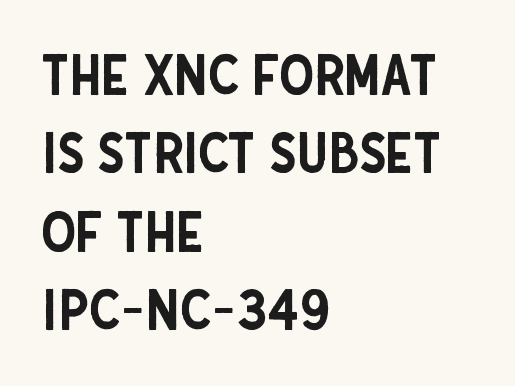
The image shows 56 px condensed sans-serif type, upright; set left-aligned, normal line spacing (1.4x), normal letter spacing, not underlined; low stroke contrast and a large x-height.
